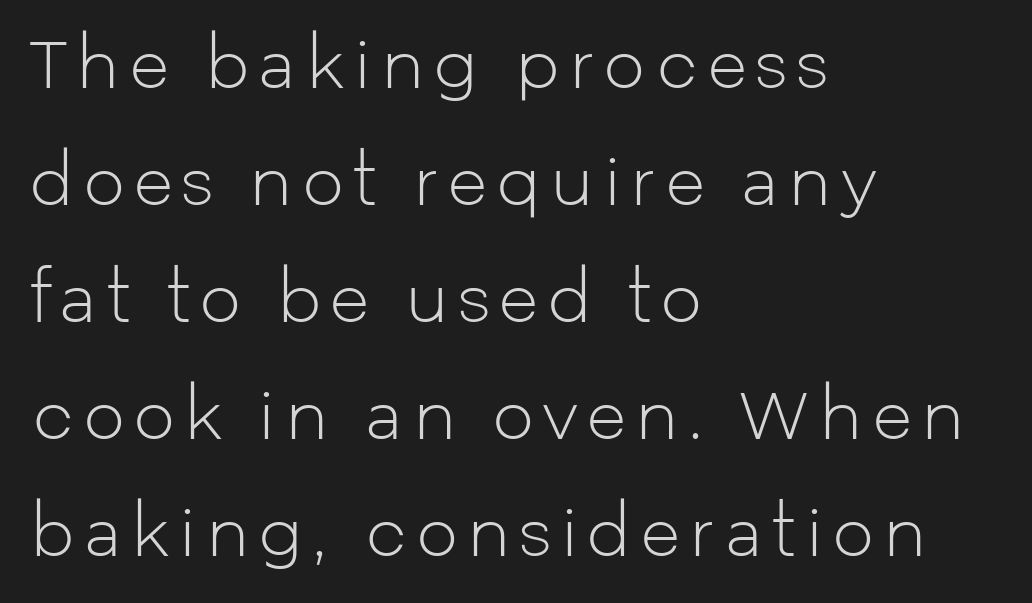
Line beginnings align vertically; line endings do not. Only glyphs here, with clear space below each row. A typesetter would mark this as roman, not italic. No chunkiness to these letters — they're not bold. Each letter's strokes conclude bluntly, with no projecting serifs.
